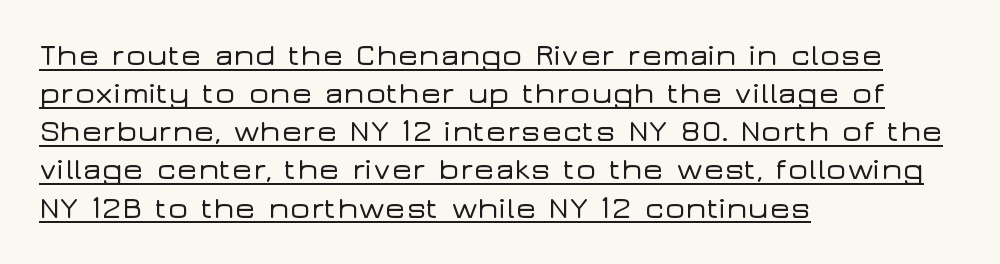
{"serif": "no", "italic": "no", "width": "wide", "stroke_contrast": "low", "x_height": "medium", "monospaced": "no", "underline": "yes", "align": "left", "line_spacing_ratio": 1.23, "letter_spacing": "normal", "letter_spacing_em": 0.0, "glyph_px": 31}
